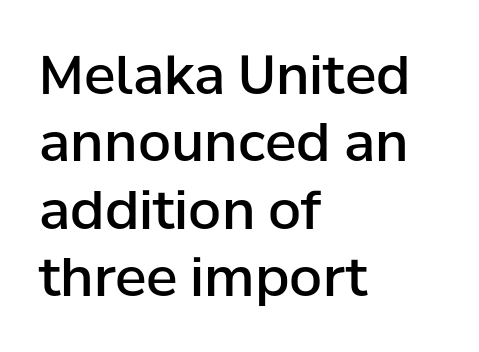
Q: Is the text bold? A: Semi-bold.
Q: Is the text italic (slanted)? A: No, it is upright.
Q: Is the typeface a serif or a sans-serif typeface? A: Sans-serif.
Q: Is the text underlined? A: No.
Q: How is the paragraph aligned? A: Left-aligned.
Q: Is the spacing between letters normal or unusually wide? A: Normal.
Q: Is the spacing between lines tight, normal or loose? A: Normal.
Q: Width (condensed, normal, or wide)? A: Normal.
Q: Stroke contrast? A: Low.
Q: x-height? A: Medium.
Q: Monospaced? A: No.
